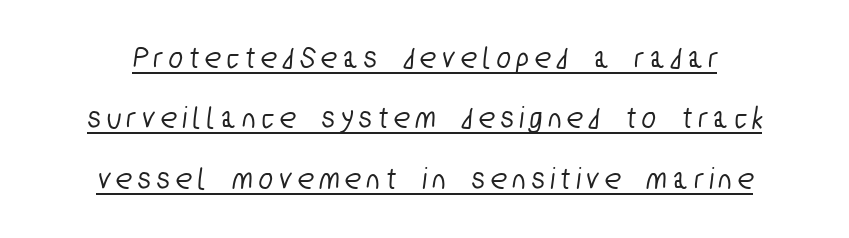
This sample carries an underscore along the baseline area. Type style note: lacks serifs. These lines are rendered in a variable-pitch font. Characters follow at a spacing far wider than the type designer built in.
